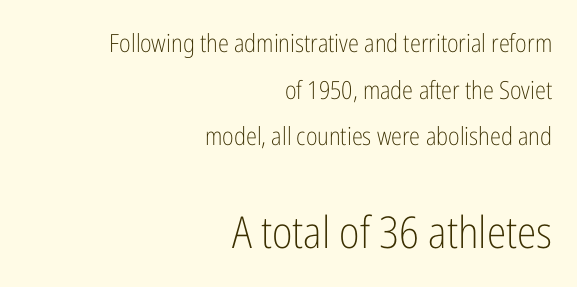
Q: Is the text bold? A: No.
Q: Is the text italic (slanted)? A: No, it is upright.
Q: Is the typeface a serif or a sans-serif typeface? A: Sans-serif.
Q: Is the text underlined? A: No.
Q: How is the paragraph aligned? A: Right-aligned.
Q: Is the spacing between letters normal or unusually wide? A: Normal.
Q: Which block of text is set in a larger size, the first (top) or the second (bottom)? A: The second (bottom) one.
Q: Width (condensed, normal, or wide)? A: Condensed.
Q: Stroke contrast? A: Low.
Q: x-height? A: Medium.
Q: Monospaced? A: No.
